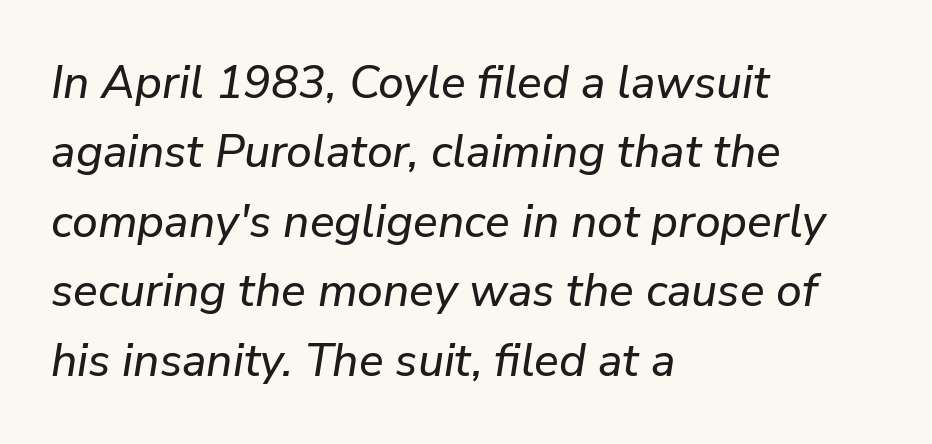
Compared with typical paragraphs, the rows here are spaced about the same. Every character sits at an angle, as italics do. Each word holds together tightly as a unit, with standard inter-letter gaps. Where is the straight margin? On the left. The gap between lines stays unmarked. Varying glyph widths throughout — classic text-font behaviour.
